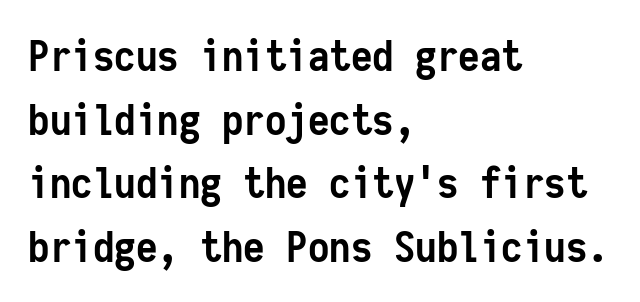
Each new line begins a customary step beneath the previous one. No italicization has been applied; the sample stays upright. Monospaced: the letters line up in strict vertical columns. Descender tails drop into unmarked territory.
